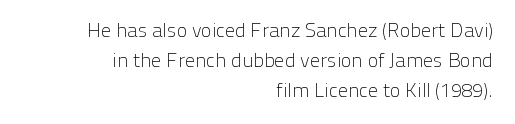
The image shows 20 px text type, upright; set right-aligned, normal line spacing (1.5x), normal letter spacing, not underlined.
